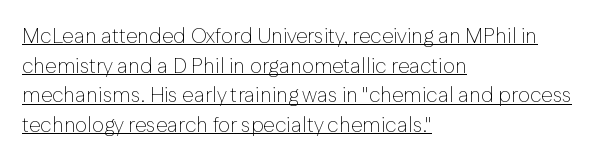
{"italic": "no", "bold": "no", "underline": "yes", "align": "left", "line_spacing": "normal", "line_spacing_ratio": 1.41, "letter_spacing": "normal", "letter_spacing_em": 0.0, "glyph_px": 21}
